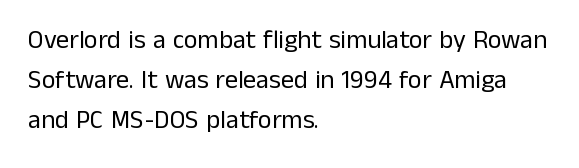
Q: Is the text bold? A: No.
Q: Is the text italic (slanted)? A: No, it is upright.
Q: Is the text underlined? A: No.
Q: How is the paragraph aligned? A: Left-aligned.
Q: Is the spacing between letters normal or unusually wide? A: Normal.
Q: Is the spacing between lines tight, normal or loose? A: Normal.
